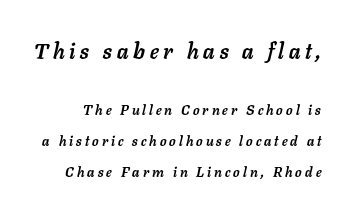
Q: Is the text bold? A: Yes.
Q: Is the text italic (slanted)? A: Yes, it leans right by about 11 degrees.
Q: Is the text underlined? A: No.
Q: Is the spacing between letters normal or unusually wide? A: Unusually wide.
Q: Is the spacing between lines tight, normal or loose? A: Loose.
Q: Which block of text is set in a larger size, the first (top) or the second (bottom)? A: The first (top) one.
